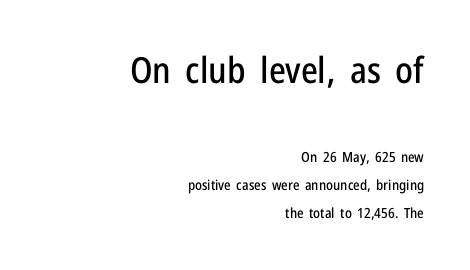
Varying glyph widths throughout — classic text-font behaviour. Two sizes are in play, and the larger belongs to the first block. Letterform terminals end flat and unadorned throughout the passage. Leading is clearly above the norm, producing a sparse column.
